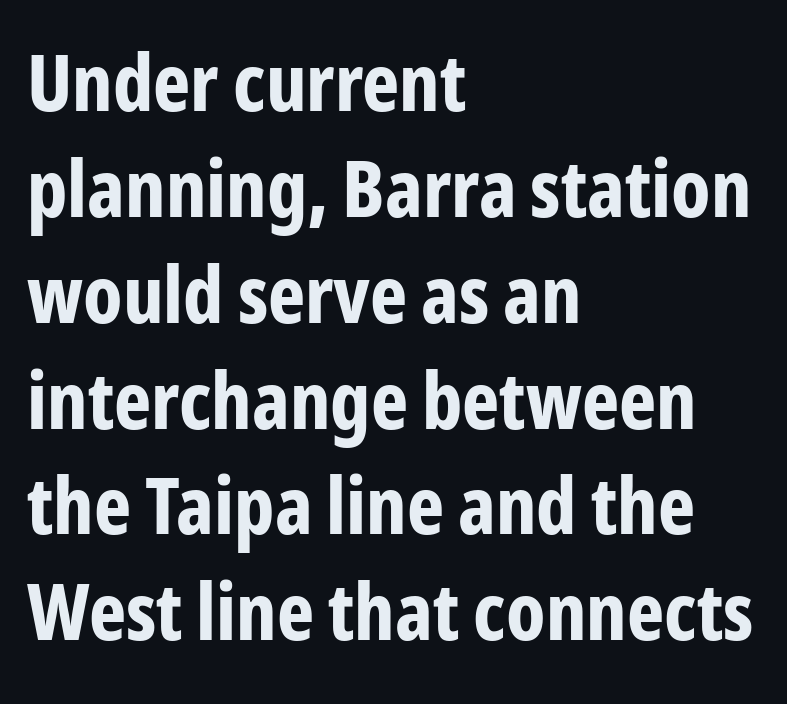
Does the weight exceed regular? Yes, all the way to bold. Between one letter and the next there's only the usual sliver of space. Just letters on the line, the space beneath them empty. A typesetter would call this proportional, since set widths differ per character. This sample is left-justified, so line endings fall wherever the words run out. The rendering uses a moderate line-height, typical for paragraphs.
